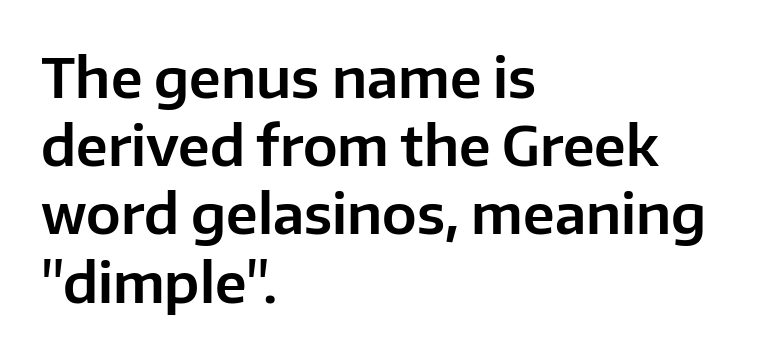
The type sits square on the baseline with zero lean. A typesetter would label this face a sans. Descenders hang freely into open space. Nothing unusual about the tracking: characters are spaced as the font intends.
